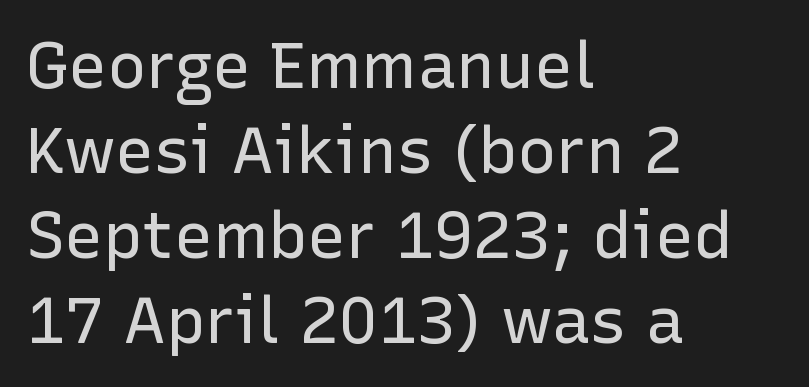
{"serif": "no", "italic": "no", "bold": "no", "weight": "regular", "width": "normal", "stroke_contrast": "low", "x_height": "medium", "monospaced": "no", "underline": "no", "align": "left", "line_spacing": "normal", "line_spacing_ratio": 1.31, "letter_spacing": "normal", "letter_spacing_em": 0.0, "glyph_px": 65}
